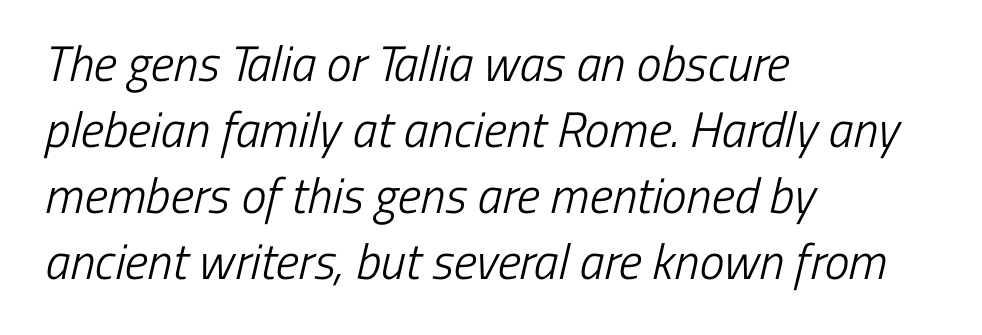
{"serif": "no", "bold": "no", "weight": "light", "width": "condensed", "stroke_contrast": "low", "x_height": "medium", "monospaced": "no", "underline": "no", "align": "left", "line_spacing": "normal", "line_spacing_ratio": 1.32, "letter_spacing": "normal", "letter_spacing_em": 0.0, "glyph_px": 50}
